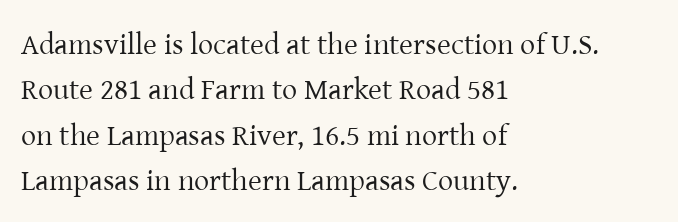
The letters advance in unequal steps, a hallmark of proportional type. Unbolded letterforms with no extra heft. Type style note: has serifs. The gaps between neighbouring characters are ordinary and unremarkable. Type without underlining. Regarding leading, the lines here are spaced in the standard way.
